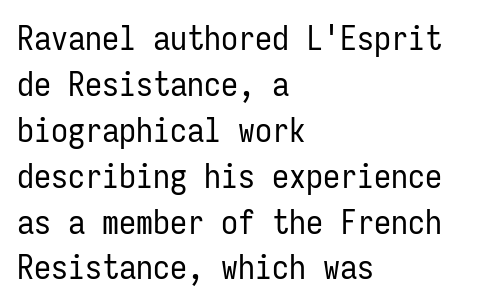
Q: Is the text bold? A: No.
Q: Is the text italic (slanted)? A: No, it is upright.
Q: Is the typeface a serif or a sans-serif typeface? A: Sans-serif.
Q: Is the text underlined? A: No.
Q: How is the paragraph aligned? A: Left-aligned.
Q: Is the spacing between letters normal or unusually wide? A: Normal.
Q: Is the spacing between lines tight, normal or loose? A: Normal.
Q: Width (condensed, normal, or wide)? A: Condensed.
Q: Stroke contrast? A: Low.
Q: x-height? A: Medium.
Q: Monospaced? A: Yes.
